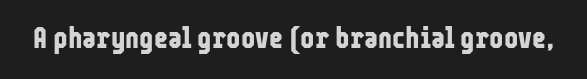
{"serif": "no", "italic": "no", "bold": "yes", "weight": "bold", "width": "condensed", "stroke_contrast": "low", "x_height": "medium", "monospaced": "no", "underline": "no", "letter_spacing": "normal", "letter_spacing_em": 0.0, "glyph_px": 30}
